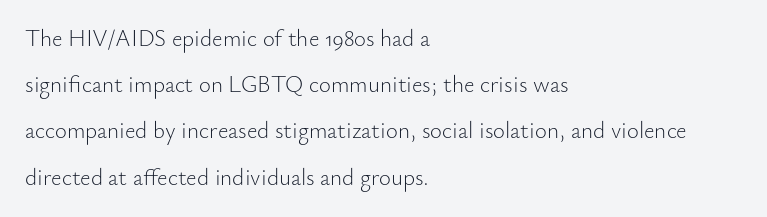
You can tell it's not italic because the verticals are truly vertical. Weight: not bold — regular or lighter. Inter-character spacing is left at the font's built-in metrics. Caption: multi-line text, flush left, ragged right. Each row of text sits above clean, open space. Leading: increased.
